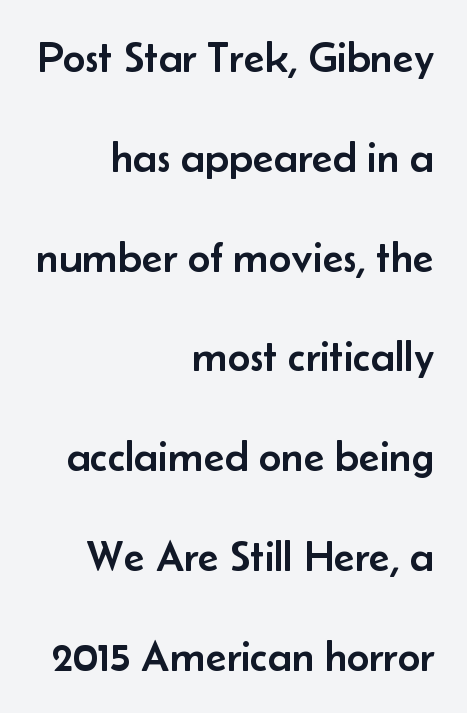
Q: Is the text italic (slanted)? A: No, it is upright.
Q: Is the typeface a serif or a sans-serif typeface? A: Sans-serif.
Q: Is the text underlined? A: No.
Q: How is the paragraph aligned? A: Right-aligned.
Q: Is the spacing between letters normal or unusually wide? A: Normal.
Q: Is the spacing between lines tight, normal or loose? A: Loose.
Q: Width (condensed, normal, or wide)? A: Normal.
Q: Stroke contrast? A: Low.
Q: x-height? A: Small.
Q: Monospaced? A: No.
